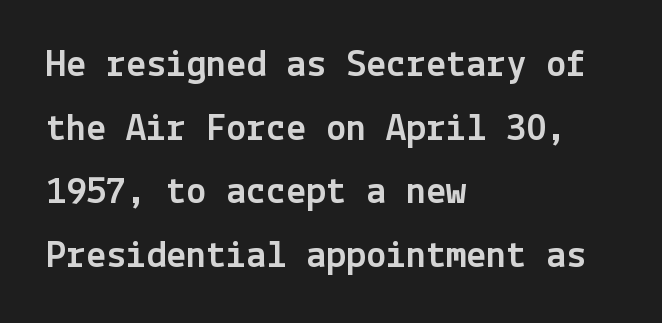
The horizontal fit of the characters is conventional and even. Observe the absence of serifs on each vertical stroke in this sample. The letters stand straight up with perfectly vertical stems. A normal amount of white space separates one row of letters from the next.
